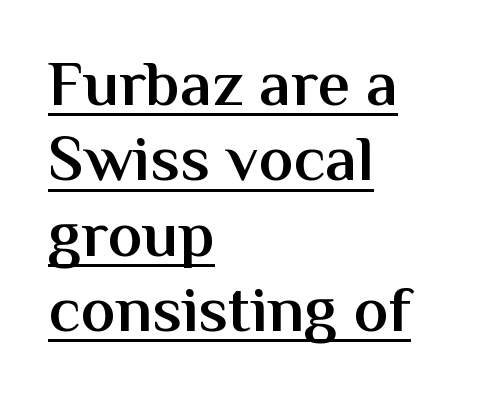
The image shows 65 px semibold sans-serif type, upright; set left-aligned, line spacing 1.16x, normal letter spacing, underlined; medium stroke contrast and a medium x-height.
